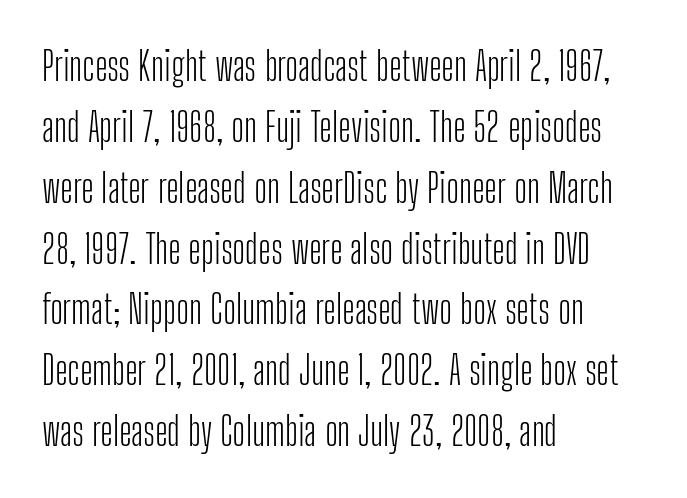
The image shows 39 px light, condensed sans-serif type, upright; set left-aligned, normal line spacing (1.56x), normal letter spacing, not underlined; low stroke contrast and a medium x-height.
